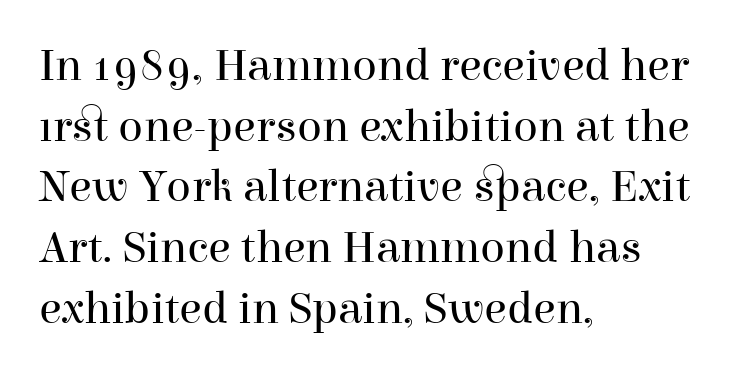
The image shows 46 px regular-weight serif type, upright; set left-aligned, normal line spacing (1.32x), normal letter spacing, not underlined; high stroke contrast and a medium x-height.
